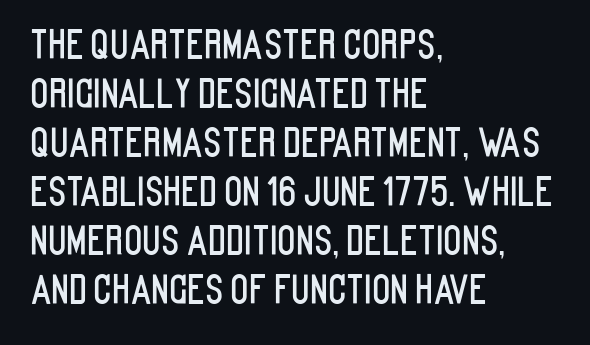
{"serif": "no", "italic": "no", "width": "condensed", "stroke_contrast": "low", "x_height": "large", "monospaced": "no", "underline": "no", "align": "left", "line_spacing": "normal", "line_spacing_ratio": 1.29, "letter_spacing": "normal", "letter_spacing_em": 0.0, "glyph_px": 38}
